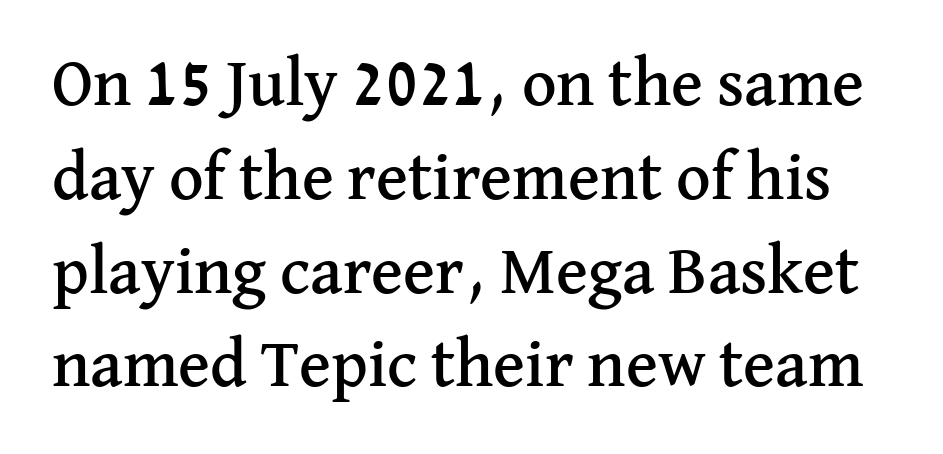
Q: Is the text italic (slanted)? A: No, it is upright.
Q: Is the typeface a serif or a sans-serif typeface? A: Serif.
Q: Is the text underlined? A: No.
Q: Is the spacing between letters normal or unusually wide? A: Normal.
Q: Is the spacing between lines tight, normal or loose? A: Normal.
Q: Width (condensed, normal, or wide)? A: Normal.
Q: Stroke contrast? A: Medium.
Q: x-height? A: Medium.
Q: Monospaced? A: No.
